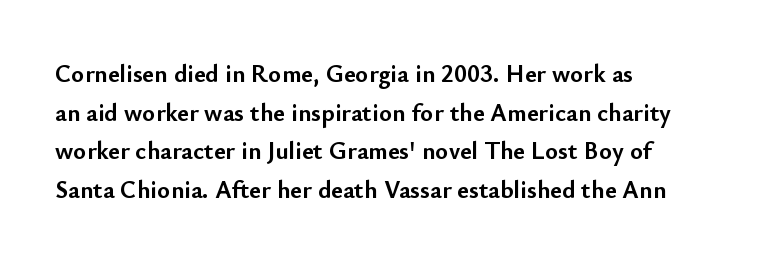
The image shows 25 px bold type, upright; set left-aligned, normal line spacing (1.55x), normal letter spacing, not underlined.
